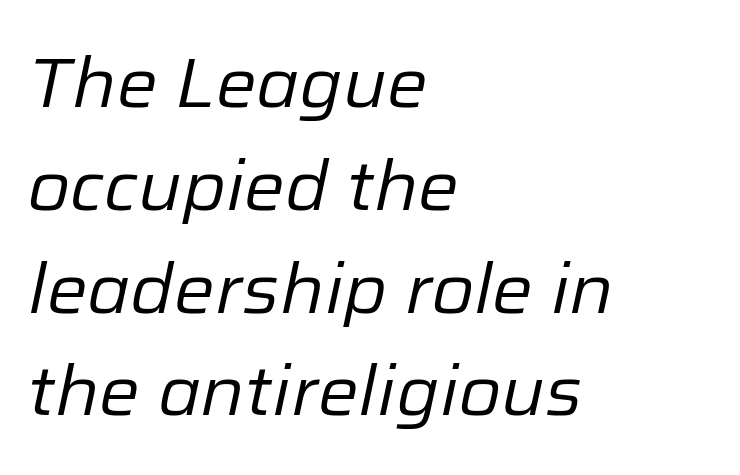
The image shows 69 px regular-weight type, italic (leaning right); set left-aligned, normal line spacing (1.49x), normal letter spacing, not underlined; low stroke contrast and a medium x-height.
